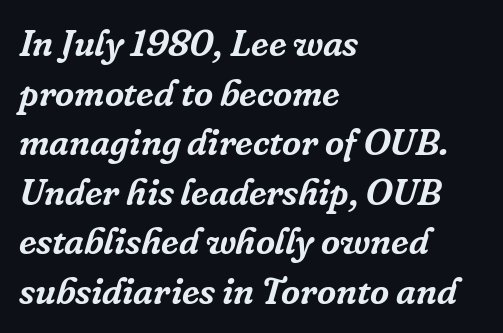
Q: Is the text italic (slanted)? A: Yes, it leans right by about 16 degrees.
Q: Is the typeface a serif or a sans-serif typeface? A: Serif.
Q: Is the text underlined? A: No.
Q: How is the paragraph aligned? A: Left-aligned.
Q: Is the spacing between letters normal or unusually wide? A: Normal.
Q: Is the spacing between lines tight, normal or loose? A: Normal.
Q: Width (condensed, normal, or wide)? A: Normal.
Q: Stroke contrast? A: Low.
Q: x-height? A: Medium.
Q: Monospaced? A: No.
